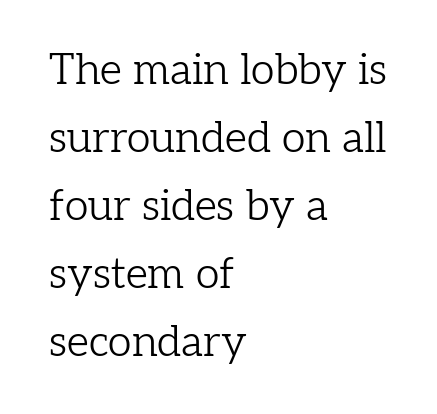
The image shows 43 px light serif type, upright; set left-aligned, normal line spacing (1.58x), normal letter spacing, not underlined; low stroke contrast and a medium x-height.
